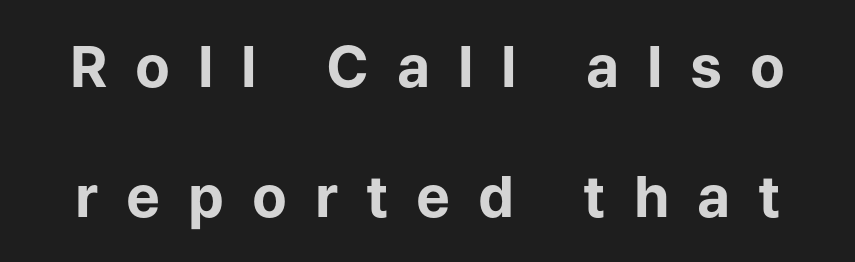
Q: Is the text bold? A: Yes.
Q: Is the text italic (slanted)? A: No, it is upright.
Q: Is the typeface a serif or a sans-serif typeface? A: Sans-serif.
Q: Is the text underlined? A: No.
Q: Is the spacing between letters normal or unusually wide? A: Unusually wide.
Q: Is the spacing between lines tight, normal or loose? A: Loose.
Q: Width (condensed, normal, or wide)? A: Normal.
Q: Stroke contrast? A: Low.
Q: x-height? A: Medium.
Q: Monospaced? A: No.
